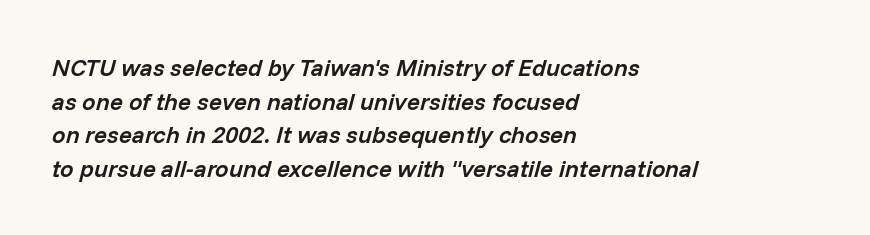
Underlining? Definitely not there. Slanted lettering throughout. Line beginnings align vertically; line endings do not. The vertical gap from one line to the next is medium. Look at the tracking — it's just the regular setting, nothing added. Firm but not heavy-handed strokes: this text is semibold.
